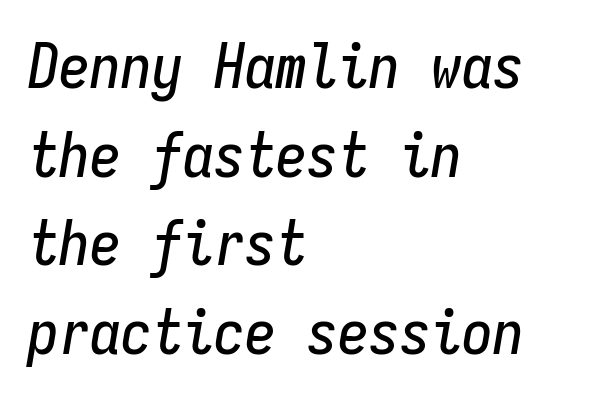
Tall strokes in this sample are angled rather than plumb. Is the letter spacing exaggerated? No — it looks like the ordinary default. Every character here occupies the same horizontal width, giving the sample a typewriter-like rhythm. Students, observe: this is what conventionally led text looks like. Caption: multi-line text, flush left, ragged right.
